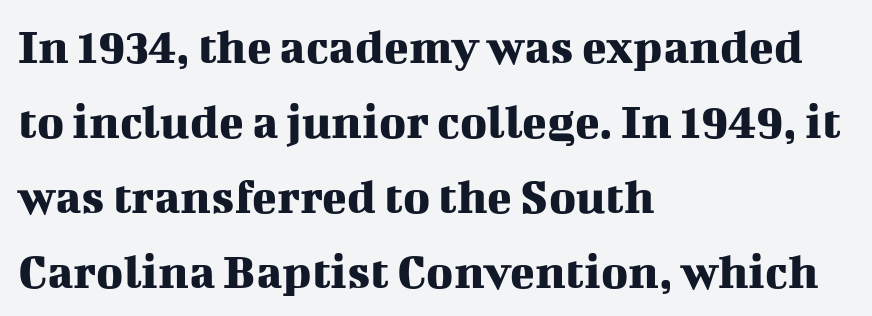
{"serif": "yes", "italic": "no", "width": "normal", "stroke_contrast": "medium", "x_height": "medium", "monospaced": "no", "underline": "no", "align": "left", "line_spacing": "normal", "line_spacing_ratio": 1.47, "letter_spacing": "normal", "letter_spacing_em": 0.0, "glyph_px": 51}
